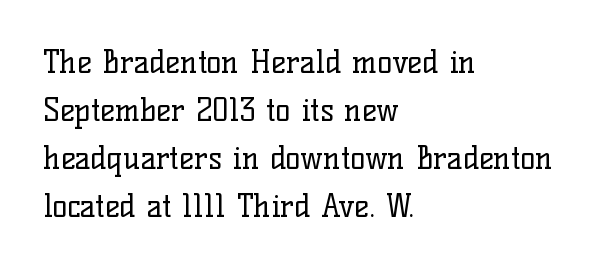
{"serif": "yes", "italic": "no", "bold": "no", "weight": "regular", "width": "normal", "stroke_contrast": "low", "x_height": "medium", "monospaced": "no", "underline": "no", "align": "left", "line_spacing": "normal", "line_spacing_ratio": 1.55, "letter_spacing": "normal", "letter_spacing_em": 0.0, "glyph_px": 31}
